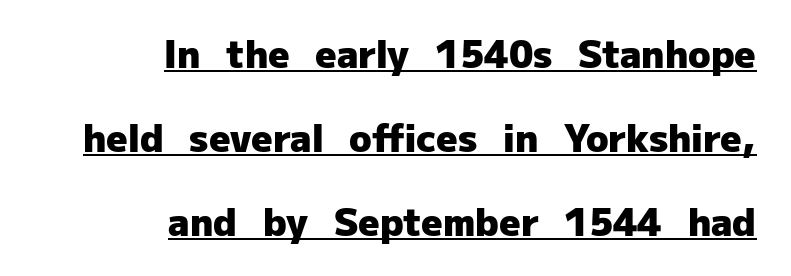
{"serif": "no", "italic": "no", "bold": "yes", "weight": "heavy", "width": "normal", "stroke_contrast": "low", "x_height": "medium", "monospaced": "no", "underline": "yes", "align": "right", "line_spacing": "loose", "line_spacing_ratio": 2.27, "letter_spacing": "normal", "letter_spacing_em": 0.0, "glyph_px": 37}
